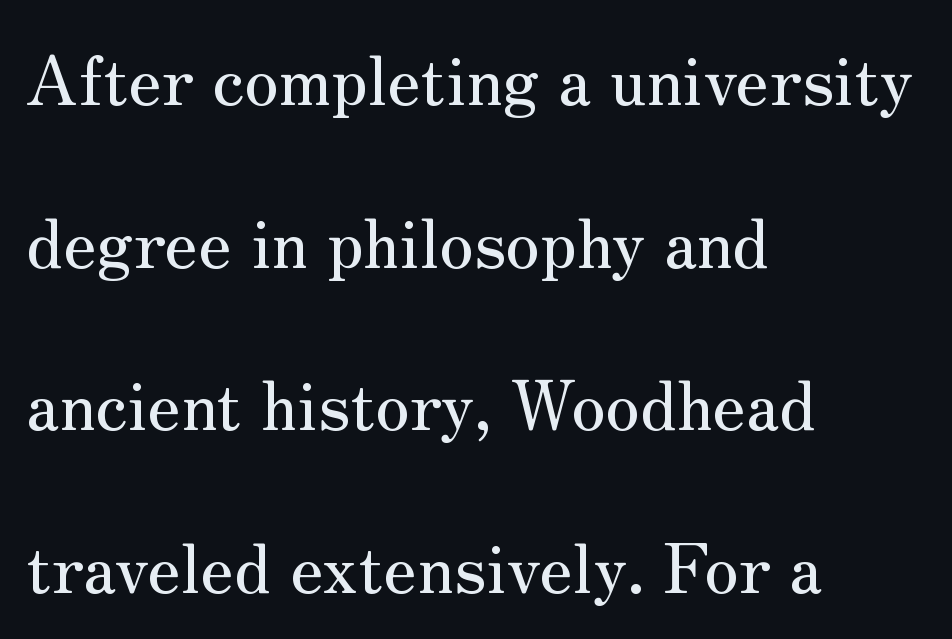
The glyphs in this specimen are seriffed. Type without underlining. This sample has the flowing, uneven cadence of proportional lettering. All the whitespace from short lines collects on the right.
